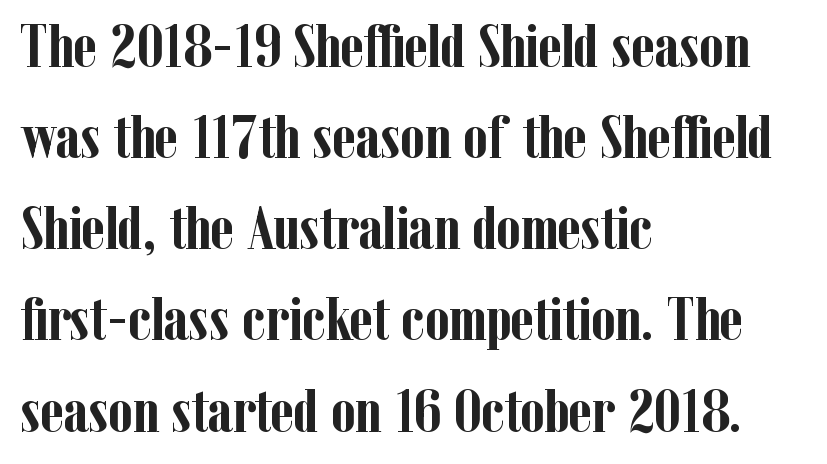
Q: Is the text bold? A: Yes.
Q: Is the text italic (slanted)? A: No, it is upright.
Q: Is the typeface a serif or a sans-serif typeface? A: Serif.
Q: Is the text underlined? A: No.
Q: How is the paragraph aligned? A: Left-aligned.
Q: Is the spacing between letters normal or unusually wide? A: Normal.
Q: Is the spacing between lines tight, normal or loose? A: Normal.
Q: Width (condensed, normal, or wide)? A: Condensed.
Q: Stroke contrast? A: Low.
Q: x-height? A: Medium.
Q: Monospaced? A: No.
